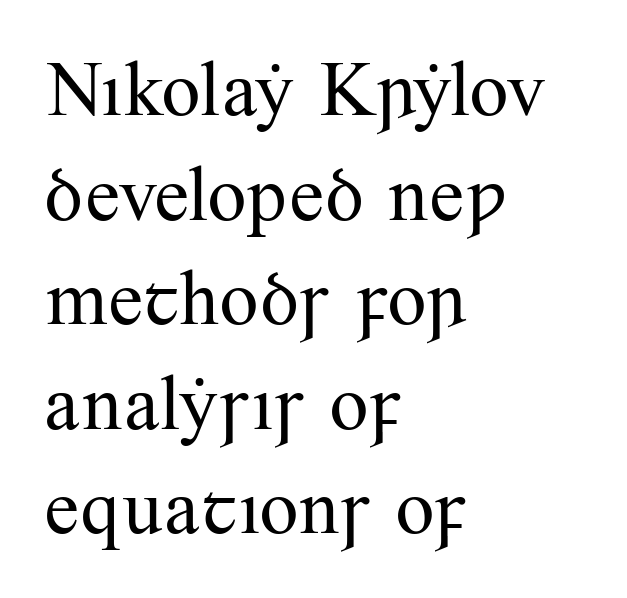
Q: Is the text bold? A: No.
Q: Is the text italic (slanted)? A: No, it is upright.
Q: Is the typeface a serif or a sans-serif typeface? A: Serif.
Q: Is the text underlined? A: No.
Q: How is the paragraph aligned? A: Left-aligned.
Q: Is the spacing between letters normal or unusually wide? A: Normal.
Q: Is the spacing between lines tight, normal or loose? A: Normal.
Q: Width (condensed, normal, or wide)? A: Normal.
Q: Stroke contrast? A: Medium.
Q: x-height? A: Small.
Q: Monospaced? A: No.
